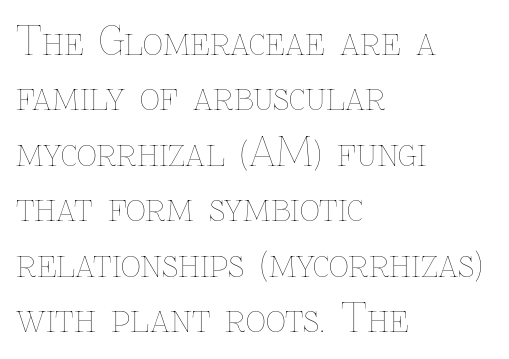
Q: Is the text bold? A: No.
Q: Is the text italic (slanted)? A: No, it is upright.
Q: Is the text underlined? A: No.
Q: How is the paragraph aligned? A: Left-aligned.
Q: Is the spacing between letters normal or unusually wide? A: Normal.
Q: Is the spacing between lines tight, normal or loose? A: Normal.
Q: Width (condensed, normal, or wide)? A: Normal.
Q: Stroke contrast? A: Low.
Q: x-height? A: Medium.
Q: Monospaced? A: No.
